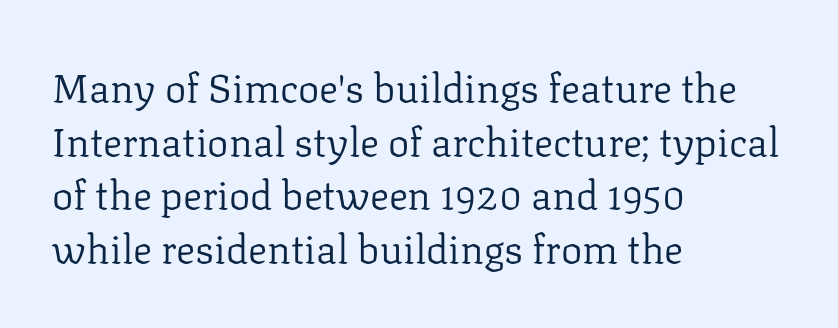
Q: Is the text bold? A: No.
Q: Is the text italic (slanted)? A: No, it is upright.
Q: Is the typeface a serif or a sans-serif typeface? A: Serif.
Q: Is the text underlined? A: No.
Q: How is the paragraph aligned? A: Left-aligned.
Q: Is the spacing between letters normal or unusually wide? A: Normal.
Q: Is the spacing between lines tight, normal or loose? A: Normal.
Q: Width (condensed, normal, or wide)? A: Normal.
Q: Stroke contrast? A: Low.
Q: x-height? A: Medium.
Q: Monospaced? A: No.
